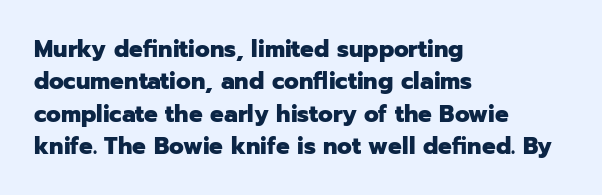
The image shows 24 px bold type, upright; set left-aligned, normal line spacing (1.35x), normal letter spacing, not underlined.
